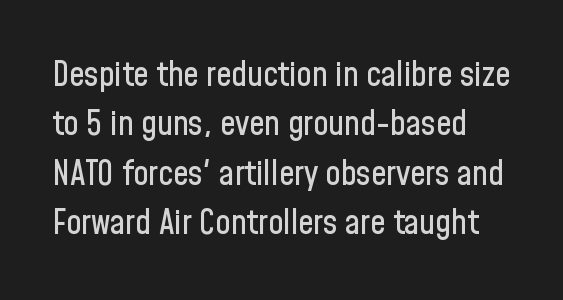
A sans-serif font was chosen for this passage. This rendering leaves character spacing at its baseline value. In terms of leading, this rendering sits right in the middle. The zone under the glyphs is completely vacant. Each letter keeps its own natural width here, so spacing adapts to shape. In terms of posture, this sample is upright.
